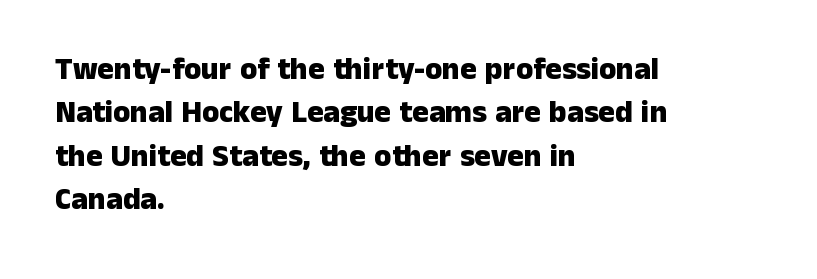
Q: Is the text bold? A: Yes.
Q: Is the text italic (slanted)? A: No, it is upright.
Q: Is the typeface a serif or a sans-serif typeface? A: Sans-serif.
Q: Is the text underlined? A: No.
Q: How is the paragraph aligned? A: Left-aligned.
Q: Is the spacing between letters normal or unusually wide? A: Normal.
Q: Is the spacing between lines tight, normal or loose? A: Normal.
Q: Width (condensed, normal, or wide)? A: Normal.
Q: Stroke contrast? A: Low.
Q: x-height? A: Medium.
Q: Monospaced? A: No.
